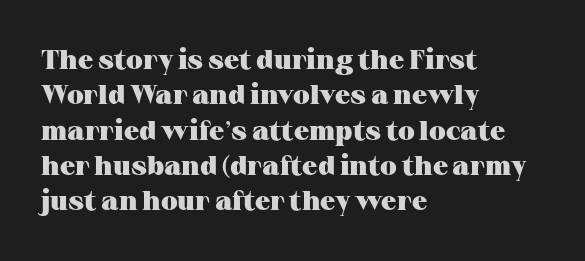
{"italic": "no", "bold": "yes", "underline": "no", "align": "left", "line_spacing": "normal", "line_spacing_ratio": 1.31, "letter_spacing": "normal", "letter_spacing_em": 0.0, "glyph_px": 27}
